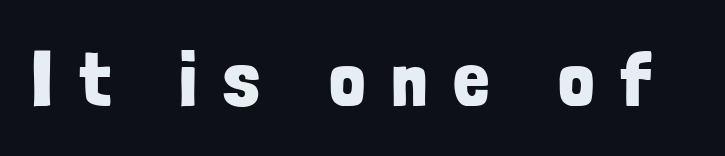
{"serif": "no", "italic": "no", "bold": "yes", "weight": "bold", "width": "condensed", "stroke_contrast": "low", "x_height": "medium", "monospaced": "no", "underline": "no", "letter_spacing": "wide", "letter_spacing_em": 0.36, "glyph_px": 77}
